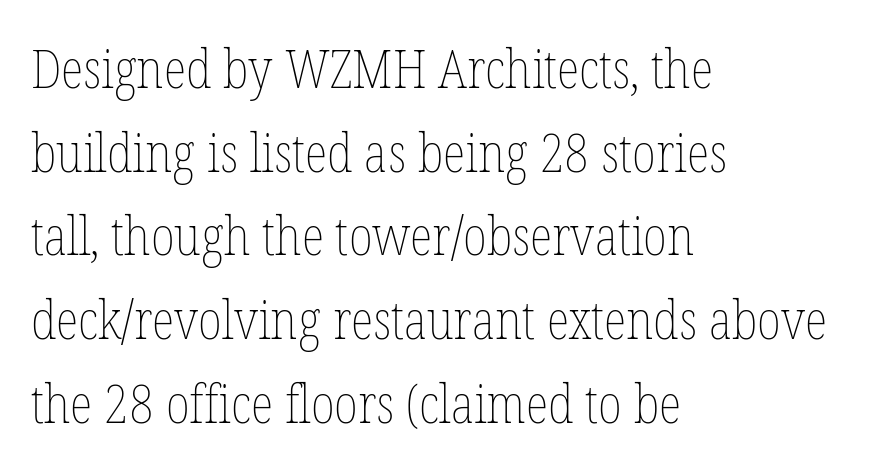
The image shows 53 px thin, condensed type, upright; set left-aligned, normal line spacing (1.58x), normal letter spacing, not underlined; low stroke contrast and a medium x-height.
